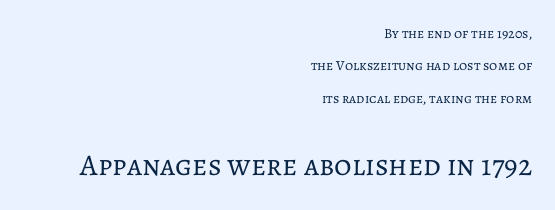
{"italic": "no", "bold": "no", "weight": "regular", "width": "normal", "stroke_contrast": "low", "x_height": "medium", "monospaced": "no", "underline": "no", "align": "right", "line_spacing": "loose", "line_spacing_ratio": 2.32, "letter_spacing": "normal", "letter_spacing_em": 0.0, "larger_block": "second", "size_ratio": 2.14, "glyph_px": 30}
